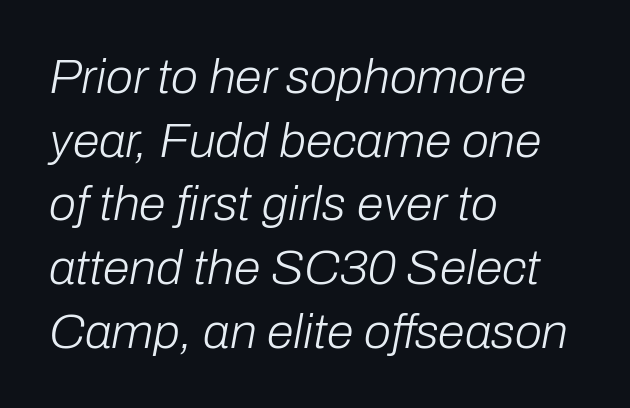
{"italic": "yes", "lean": "right", "slant_degrees": 10, "bold": "no", "weight": "light", "width": "normal", "stroke_contrast": "low", "x_height": "medium", "monospaced": "no", "underline": "no", "align": "left", "line_spacing": "normal", "line_spacing_ratio": 1.3, "letter_spacing": "normal", "letter_spacing_em": 0.0, "glyph_px": 49}
